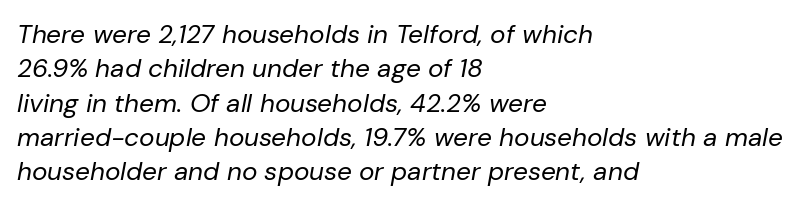
Descenders are the only things crossing below the line. Inter-character spacing is left at the font's built-in metrics. If you drew a ruler down the left edge, every line would touch it. Weight class: somewhere from thin through regular.
